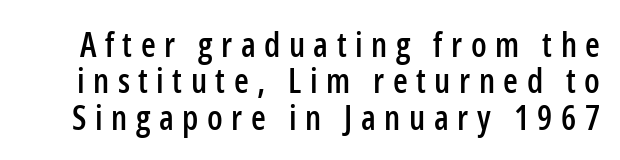
{"serif": "no", "italic": "no", "width": "condensed", "stroke_contrast": "low", "x_height": "medium", "monospaced": "no", "underline": "no", "line_spacing": "tight", "line_spacing_ratio": 1.07, "letter_spacing": "wide", "letter_spacing_em": 0.25, "glyph_px": 34}
